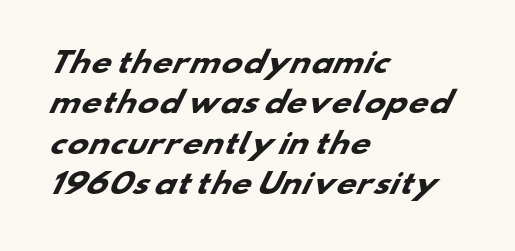
A student would call this left alignment; a typographer would say flush left, rag right. Is this a fixed-width face? No — the glyphs have proportional, varying widths. Strokes here are thick enough to call this a true bold. In terms of letterform style, serifs are entirely absent.
